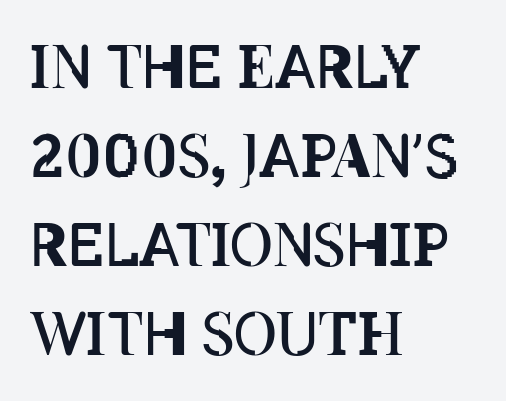
{"italic": "no", "bold": "no", "weight": "regular", "width": "condensed", "stroke_contrast": "low", "x_height": "large", "monospaced": "no", "underline": "no", "align": "left", "line_spacing": "normal", "line_spacing_ratio": 1.51, "letter_spacing": "normal", "letter_spacing_em": 0.0, "glyph_px": 59}
